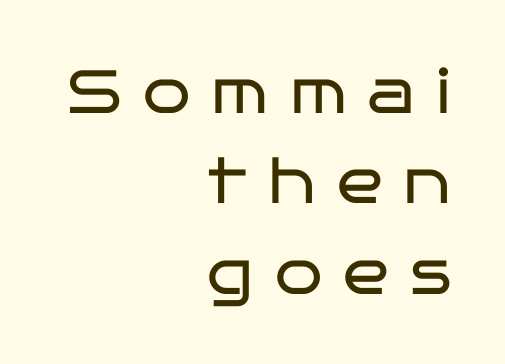
{"serif": "no", "italic": "no", "bold": "no", "weight": "regular", "width": "wide", "stroke_contrast": "low", "x_height": "large", "monospaced": "no", "underline": "no", "align": "right", "line_spacing": "normal", "line_spacing_ratio": 1.48, "letter_spacing": "wide", "letter_spacing_em": 0.35, "glyph_px": 61}
